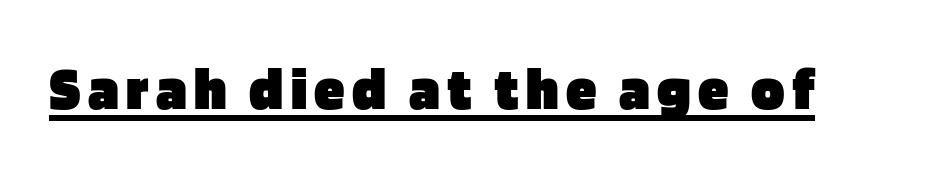
The letters stand upright; this is a roman face. Does the weight exceed regular? Yes, all the way to bold. The passage shown is underscored from start to finish. Do the characters align in a grid? No, the font is proportional. Observe the absence of serifs on each vertical stroke in this sample.
